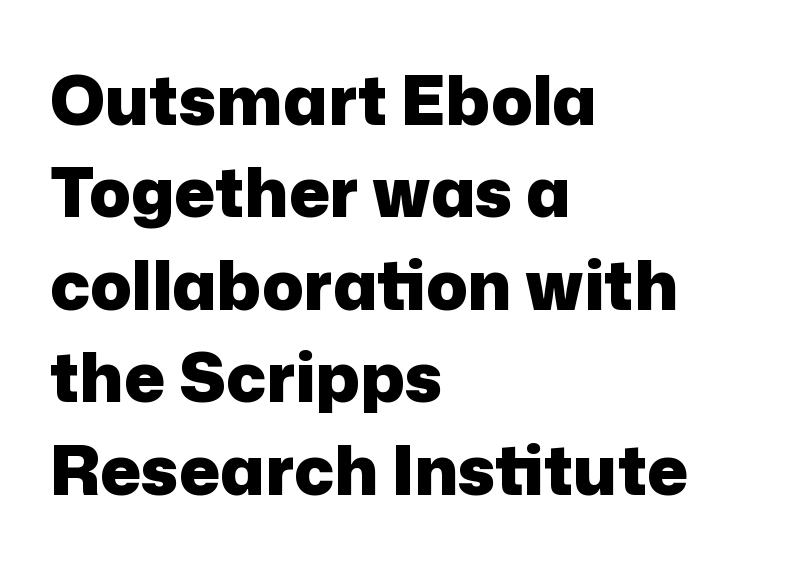
In CSS terms this would be text-align: left. The line-height multiplier appears to be the usual default. Typesetter's note: full bold, strokes at maximum text heaviness. Observe the ordinary spacing: letters are neighbours, not strangers. The glyphs are unaccompanied by any horizontal stroke below them.
